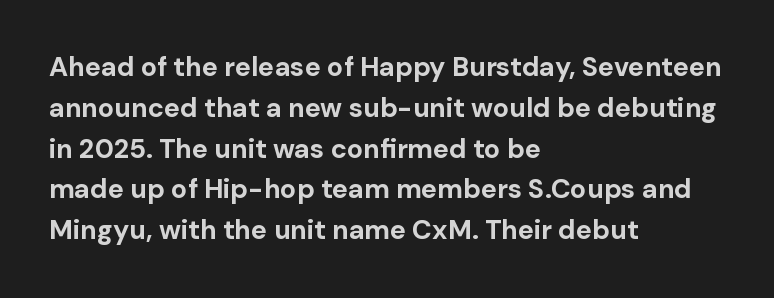
Q: Is the text bold? A: Yes.
Q: Is the text italic (slanted)? A: No, it is upright.
Q: Is the text underlined? A: No.
Q: How is the paragraph aligned? A: Left-aligned.
Q: Is the spacing between letters normal or unusually wide? A: Normal.
Q: Is the spacing between lines tight, normal or loose? A: Normal.
